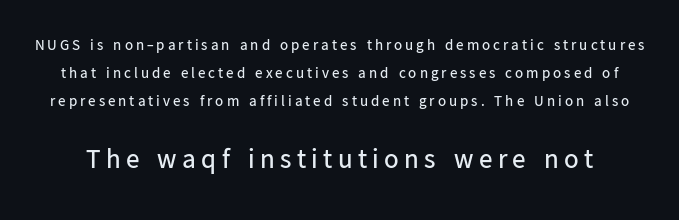
{"italic": "no", "bold": "no", "underline": "no", "line_spacing_ratio": 1.86, "letter_spacing": "wide", "letter_spacing_em": 0.2, "larger_block": "second", "size_ratio": 1.8, "glyph_px": 27}
